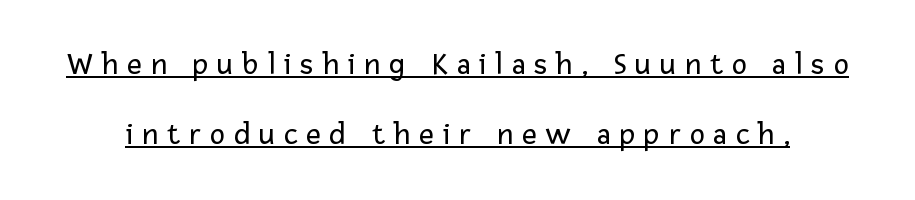
This is roman type, the default non-slanted kind. Caption: face not bold, strokes unweighted. This sample trades compactness for vertical openness between lines. Short note: letters widely spaced. I'd call this a sans setting — the letters go barefoot.
